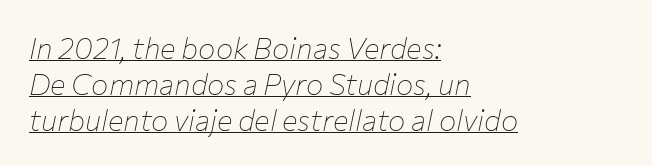
The image shows 29 px thin type, italic (leaning right); set left-aligned, line spacing 1.24x, normal letter spacing, underlined; low stroke contrast and a medium x-height.
